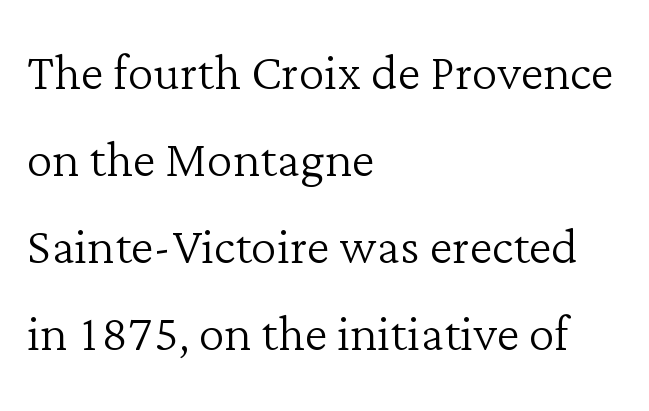
Q: Is the text bold? A: No.
Q: Is the text italic (slanted)? A: No, it is upright.
Q: Is the typeface a serif or a sans-serif typeface? A: Serif.
Q: Is the text underlined? A: No.
Q: How is the paragraph aligned? A: Left-aligned.
Q: Is the spacing between letters normal or unusually wide? A: Normal.
Q: Is the spacing between lines tight, normal or loose? A: Normal.
Q: Width (condensed, normal, or wide)? A: Normal.
Q: Stroke contrast? A: Low.
Q: x-height? A: Medium.
Q: Monospaced? A: No.
